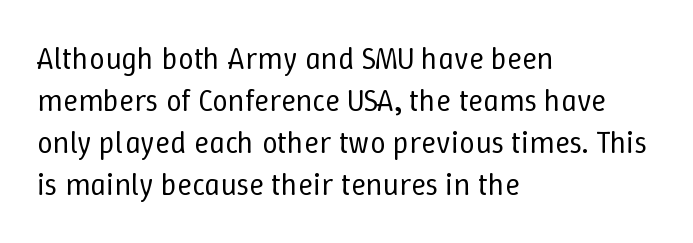
{"italic": "no", "bold": "no", "weight": "regular", "width": "normal", "stroke_contrast": "low", "x_height": "medium", "monospaced": "no", "underline": "no", "align": "left", "line_spacing": "normal", "line_spacing_ratio": 1.36, "letter_spacing": "normal", "letter_spacing_em": 0.0, "glyph_px": 31}
